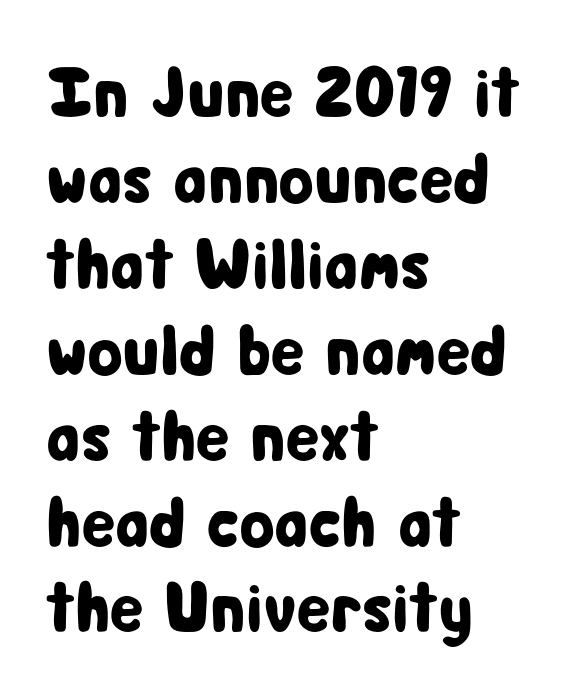
{"serif": "no", "italic": "no", "width": "condensed", "stroke_contrast": "low", "x_height": "medium", "monospaced": "no", "underline": "no", "align": "left", "line_spacing_ratio": 1.21, "letter_spacing": "normal", "letter_spacing_em": 0.0, "glyph_px": 71}
